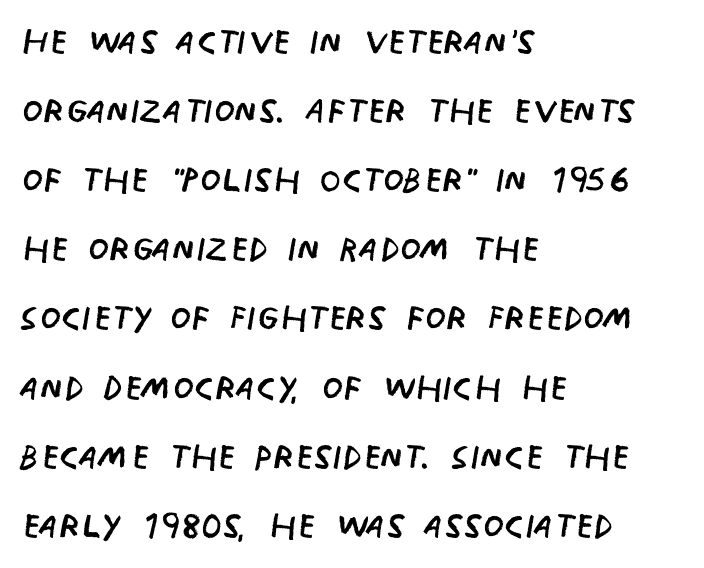
The image shows 48 px regular-weight, condensed sans-serif type; set left-aligned, normal line spacing (1.44x), normal letter spacing, not underlined; low stroke contrast and a large x-height.
